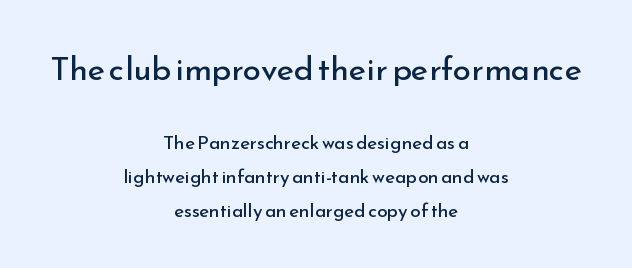
The image shows 33 px regular-weight sans-serif type, upright; set centered, line spacing 1.78x, normal letter spacing, not underlined; the first (top) block is 1.74x larger; low stroke contrast and a small x-height.
